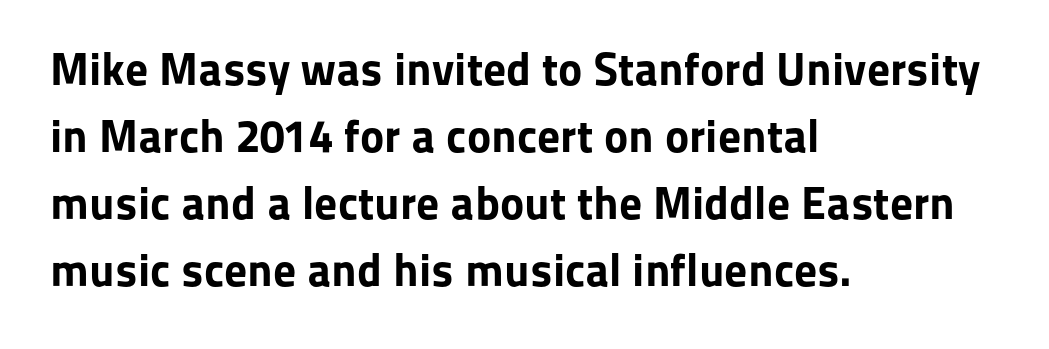
The image shows 46 px bold sans-serif type, upright; set left-aligned, normal line spacing (1.46x), normal letter spacing, not underlined; low stroke contrast and a medium x-height.
